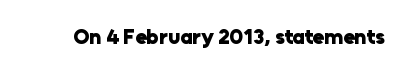
Q: Is the text bold? A: Yes.
Q: Is the text italic (slanted)? A: No, it is upright.
Q: Is the text underlined? A: No.
Q: Is the spacing between letters normal or unusually wide? A: Normal.
